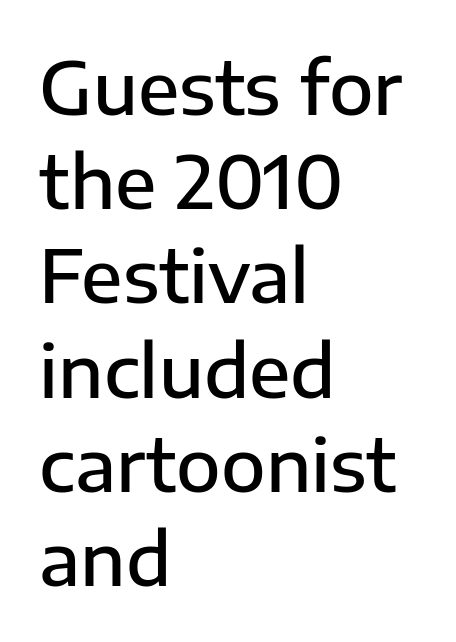
Caption: standard tracking, unaltered. Semibold letterforms, between regular and bold. Designer's note — italics off, roman on. This sample has the flowing, uneven cadence of proportional lettering. Descender tails drop into unmarked territory. The paragraph shown leans on its left margin.
